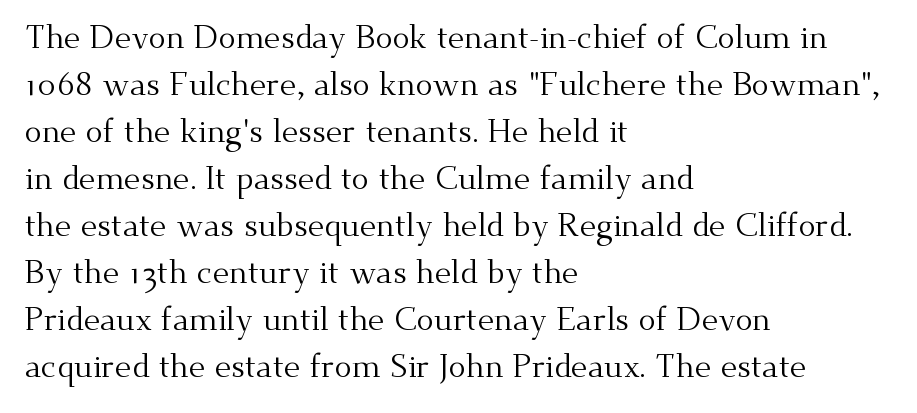
The image shows 32 px regular-weight serif type, upright; set left-aligned, normal line spacing (1.47x), normal letter spacing, not underlined; medium stroke contrast and a small x-height.
